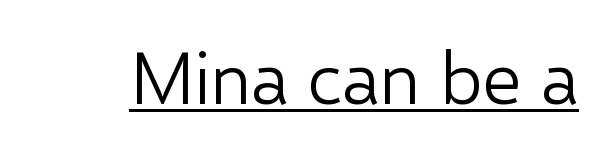
Q: Is the text bold? A: No.
Q: Is the text italic (slanted)? A: No, it is upright.
Q: Is the typeface a serif or a sans-serif typeface? A: Sans-serif.
Q: Is the text underlined? A: Yes.
Q: Is the spacing between letters normal or unusually wide? A: Normal.
Q: Width (condensed, normal, or wide)? A: Normal.
Q: Stroke contrast? A: Low.
Q: x-height? A: Medium.
Q: Monospaced? A: No.
